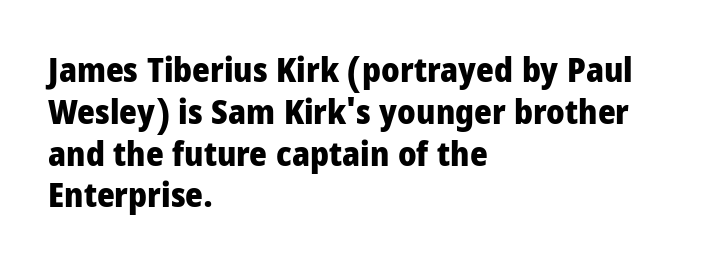
{"serif": "no", "italic": "no", "bold": "yes", "weight": "heavy", "width": "condensed", "stroke_contrast": "low", "x_height": "large", "monospaced": "no", "underline": "no", "align": "left", "line_spacing_ratio": 1.23, "letter_spacing": "normal", "letter_spacing_em": 0.0, "glyph_px": 34}
